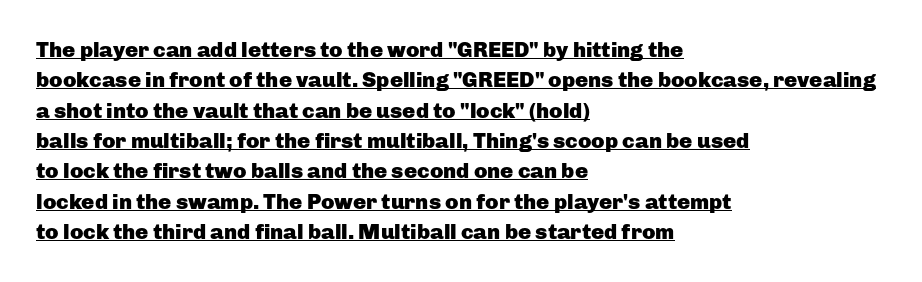
{"italic": "no", "bold": "yes", "underline": "yes", "align": "left", "line_spacing": "normal", "line_spacing_ratio": 1.38, "letter_spacing": "normal", "letter_spacing_em": 0.0, "glyph_px": 22}
